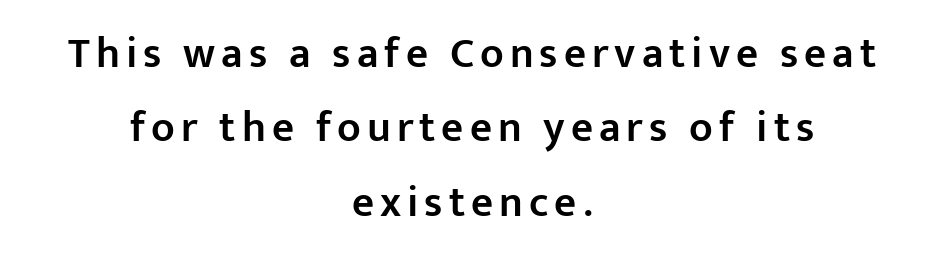
These lines stack symmetrically, like a column narrowing and widening about its center. Tall strokes in this sample are plumb rather than angled. Typographically, this falls in the sans-serif category. Spacing verdict: proportional, widths tailored to each character. Anything drawn beneath the words? Only blank space.
